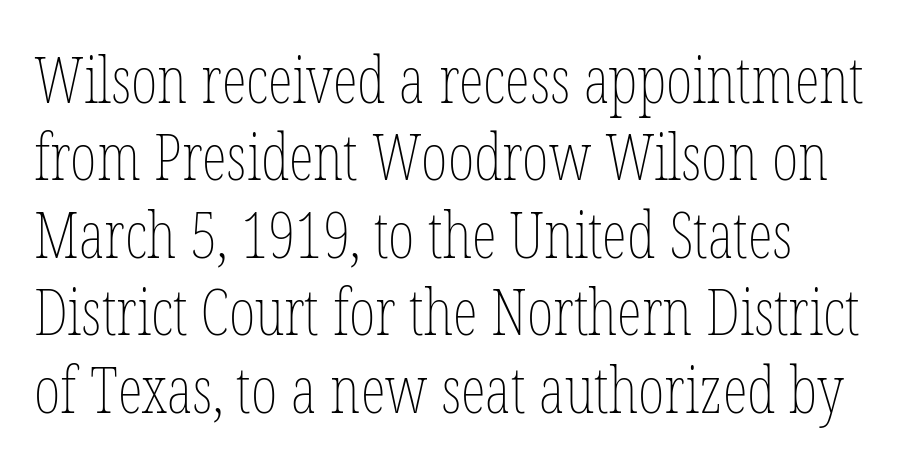
{"italic": "no", "bold": "no", "weight": "thin", "width": "condensed", "stroke_contrast": "low", "x_height": "medium", "monospaced": "no", "underline": "no", "align": "left", "line_spacing_ratio": 1.21, "letter_spacing": "normal", "letter_spacing_em": 0.0, "glyph_px": 64}
